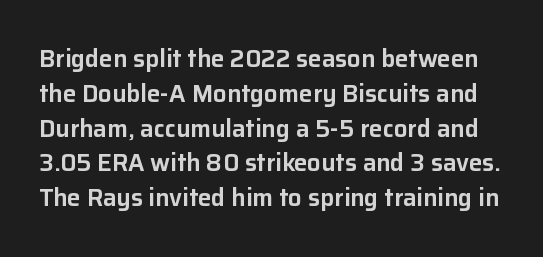
The image shows 24 px text type, upright; set normal line spacing (1.45x), normal letter spacing, not underlined.
